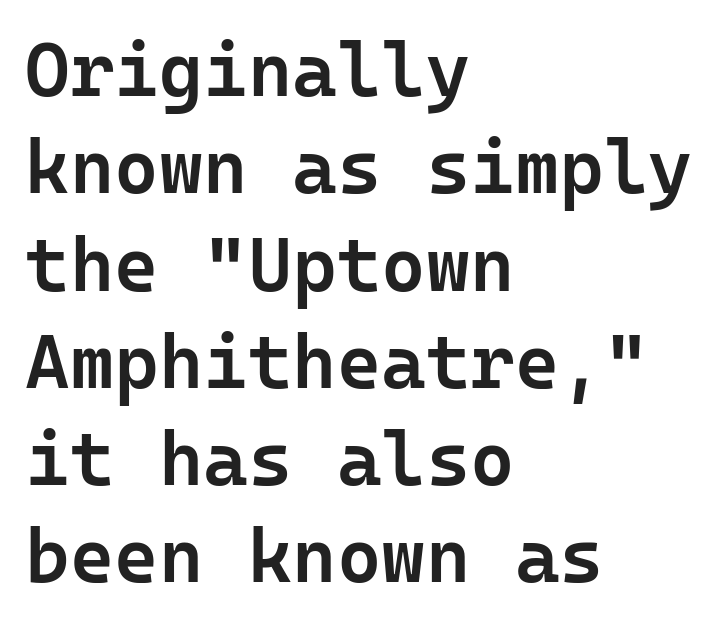
Italic? Not at all — the glyphs are vertical. Weight check: semibold — heavier than regular, not quite bold. Inter-character spacing is left at the font's built-in metrics. Monospaced: the letters line up in strict vertical columns. Line spacing here is normal. To sum up the face: it is a sans, with no serifs.
